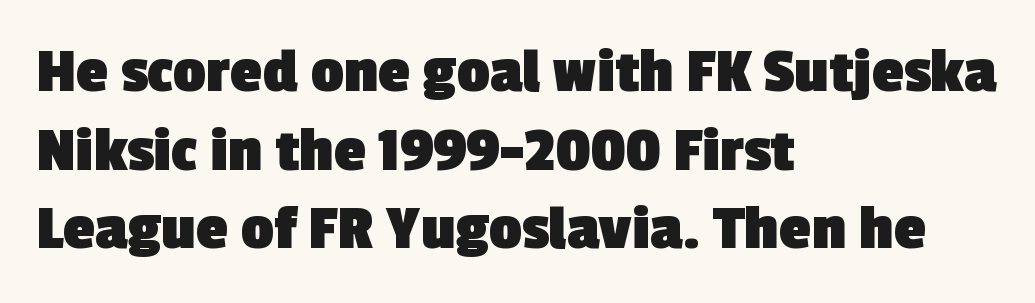
The face used here is a sans, in the tradition of grotesques and geometrics. Line beginnings align vertically; line endings do not. Nothing unusual about the tracking: characters are spaced as the font intends. These words are printed bold, with thick strokes throughout.
